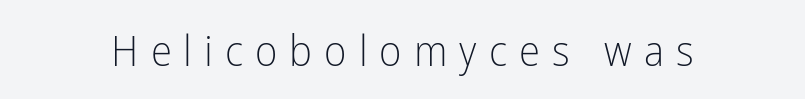
{"serif": "no", "italic": "no", "bold": "no", "weight": "light", "width": "condensed", "stroke_contrast": "low", "x_height": "medium", "monospaced": "no", "underline": "no", "letter_spacing": "wide", "letter_spacing_em": 0.28, "glyph_px": 43}
